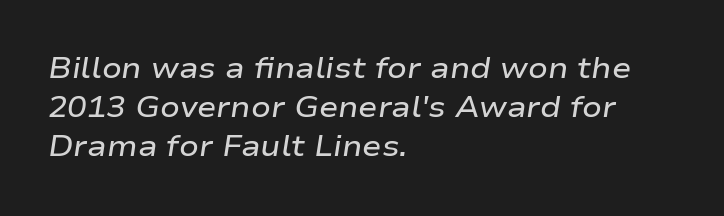
The image shows 29 px semibold, wide type, italic (leaning right); set left-aligned, normal line spacing (1.35x), normal letter spacing, not underlined; low stroke contrast and a medium x-height.
